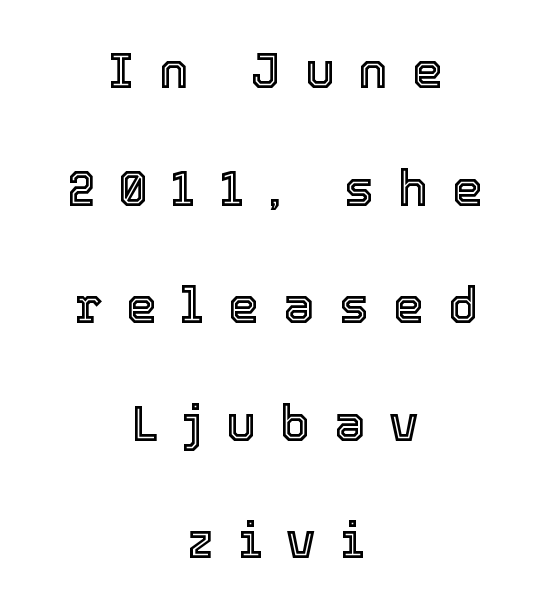
The image shows 49 px text type, upright; set centered, loose line spacing (2.4x), unusually wide letter spacing (+0.5 em), not underlined; a medium x-height.
